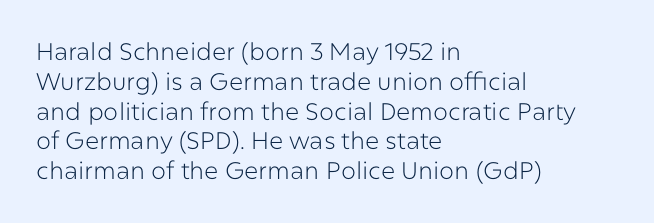
If you drew a line through each stem, it would be perfectly vertical. Tracking value appears to be zero — textbook default spacing. The rag falls on the right side of this text block. The face looks like a standard text weight, possibly lighter. The string is rendered with underlining switched off.
